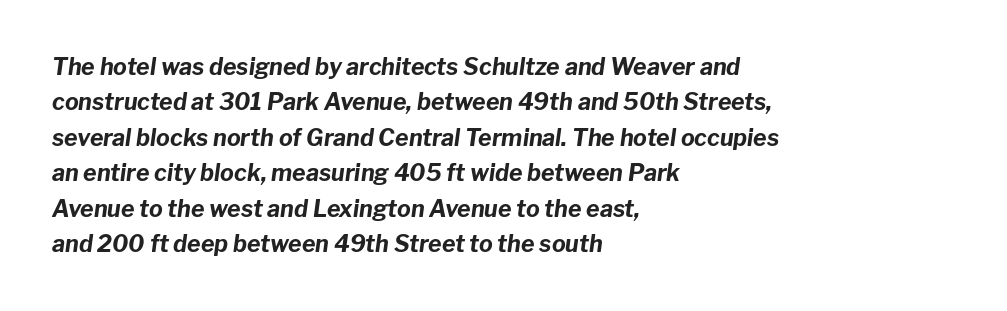
This sample uses an oblique cut, with every glyph tilted off the vertical. Glyph-to-glyph distance matches everyday printed text. The strip under each line holds only bare page. The passage shown stacks its lines at a standard gap. Is the type bold? Yes — the strokes are clearly thick and heavy.
